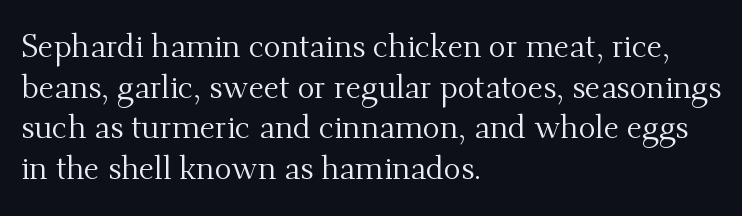
Only glyphs here, with clear space below each row. Is this a sans? No — the strokes have serifs. The axis of the letterforms is exactly vertical. Caption: multi-line text, flush left, ragged right. The font sits on the lighter half of the weight spectrum, regular included. The passage shown is typed in a proportional face where columns would drift.
